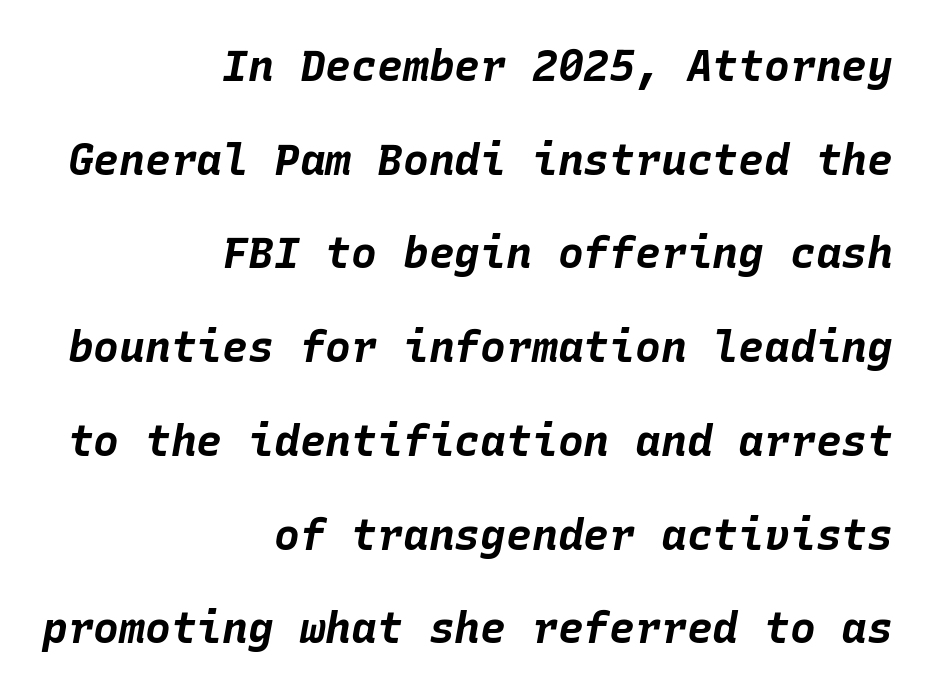
The image shows 43 px bold type, italic (leaning right), monospaced; set right-aligned, loose line spacing (2.18x), normal letter spacing, not underlined; low stroke contrast and a large x-height.
